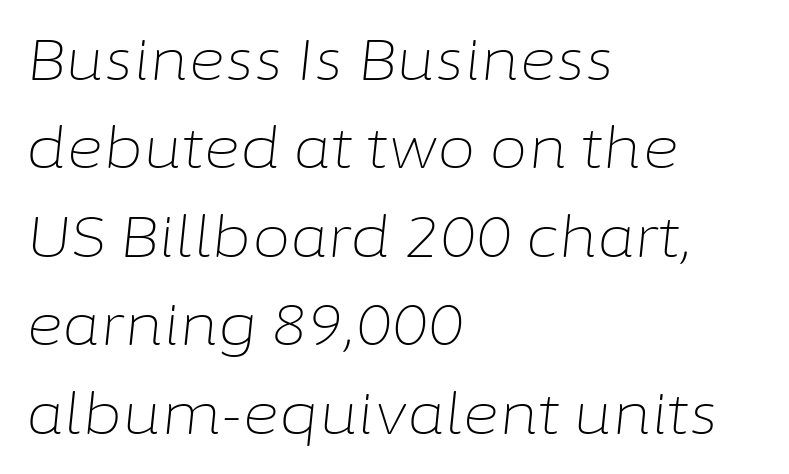
A quiet, ordinary-to-light weight characterises the typeface. Line spacing here is normal. Here the designer chose a conventional face with non-uniform glyph widths. The area under the type is left untouched.
